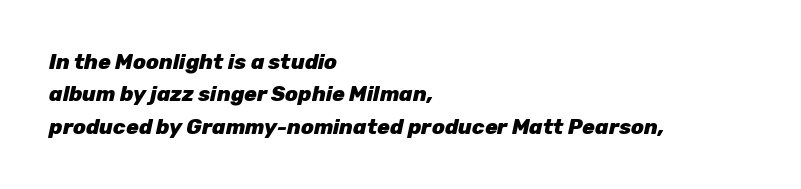
{"italic": "yes", "lean": "right", "slant_degrees": 12, "bold": "yes", "underline": "no", "align": "left", "line_spacing": "normal", "line_spacing_ratio": 1.54, "letter_spacing": "normal", "letter_spacing_em": 0.0, "glyph_px": 21}
